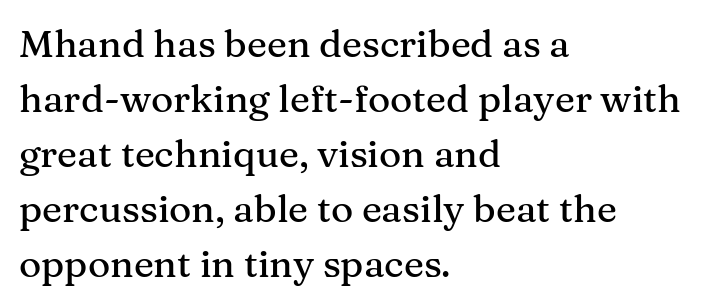
Designer's note — italics off, roman on. Left-aligned paragraph, ragged on the right. The tracking reads as untouched default to a designer's eye. This sample has the flowing, uneven cadence of proportional lettering. Does the type have serifs? Yes, each stem ends in a small foot. Unmarked baselines from the first word to the last.
